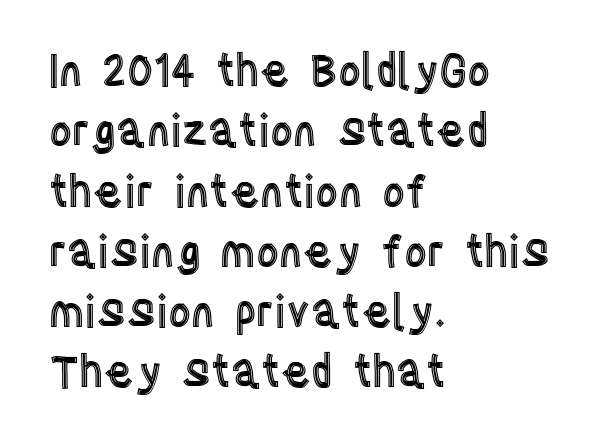
The image shows 44 px condensed type, upright; set left-aligned, normal line spacing (1.37x), normal letter spacing, not underlined; a large x-height.
